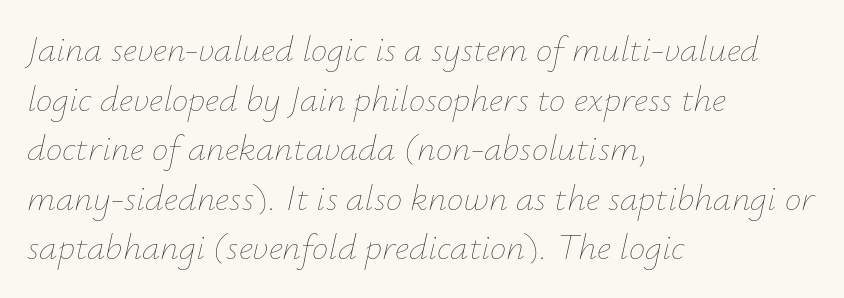
On a weight scale, this lands at 450 or below. The whole block is typeset with a tilt. This block has exactly the height ordinary leading produces. Descenders are the only things crossing below the line.
